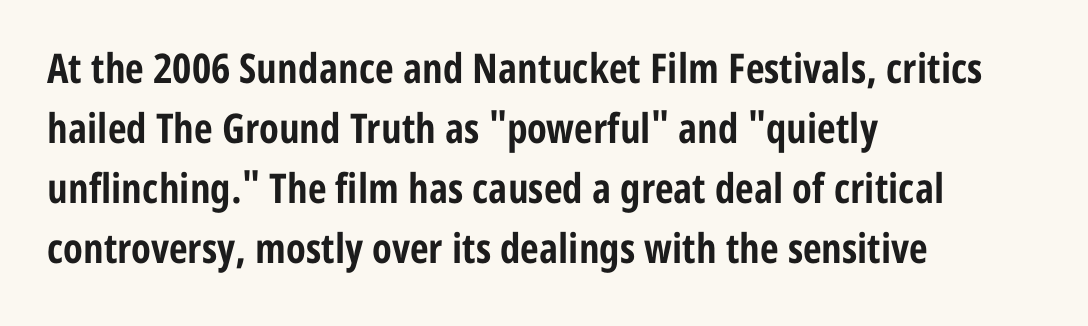
Does the copy run flush right? No — it runs flush left. Posture: upright roman. Each letter's strokes conclude bluntly, with no projecting serifs. The zone under the glyphs is completely vacant. A typesetter would call this zero additional tracking.
